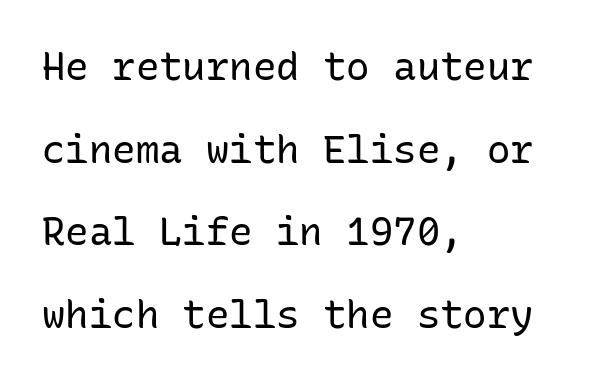
{"serif": "no", "italic": "no", "bold": "no", "weight": "regular", "width": "normal", "stroke_contrast": "low", "x_height": "medium", "monospaced": "yes", "underline": "no", "align": "left", "line_spacing": "loose", "line_spacing_ratio": 2.12, "letter_spacing": "normal", "letter_spacing_em": 0.0, "glyph_px": 39}
